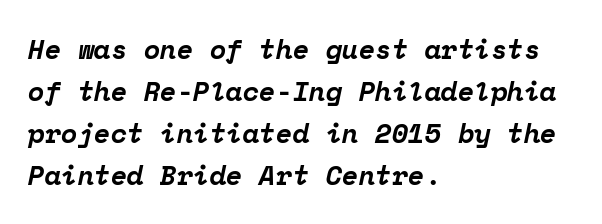
These lines keep a tight, regular rhythm from letter to letter. The line-height multiplier appears to be the usual default. The passage shown is not underscored anywhere. Leftover space on each line is placed entirely after the last word. Compared with an ordinary text face, these strokes are far heavier — a full bold. An italicized treatment has been applied to the whole sample.
